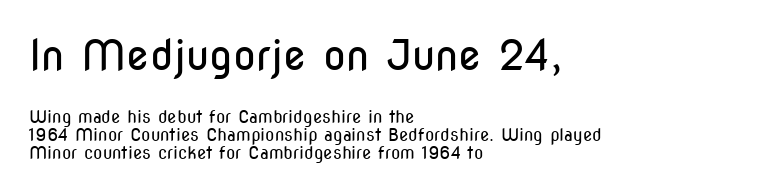
These glyphs show unthickened strokes, regular width or finer. Does the copy run flush right? No — it runs flush left. This is sans-serif lettering, the kind often seen on screens and signage. Varying glyph widths throughout — classic text-font behaviour. Unmarked baselines from the first word to the last.
